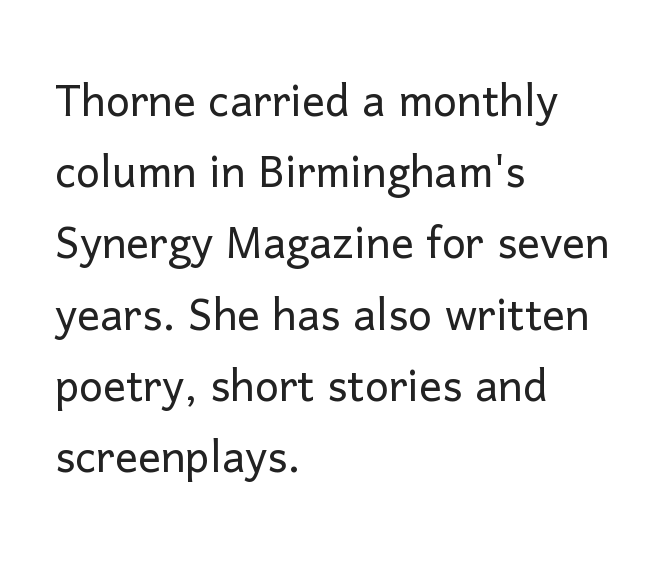
The rendering keeps characters at their native spacing. The letterforms sit at book weight or below. Varying glyph widths throughout — classic text-font behaviour. The string is rendered with underlining switched off. Every character sits straight up, as roman type does.
